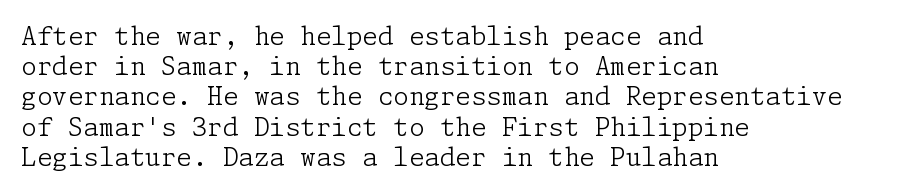
The image shows 25 px text type, upright; set left-aligned, line spacing 1.21x, normal letter spacing, not underlined.
